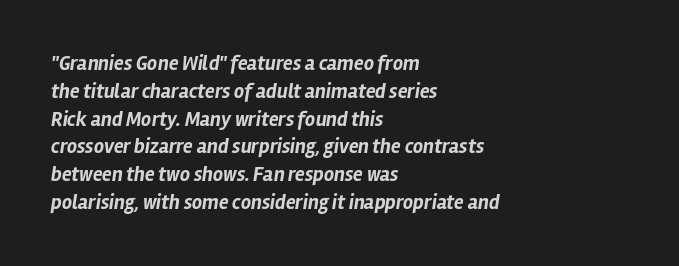
{"italic": "yes", "lean": "right", "slant_degrees": 12, "bold": "yes", "underline": "no", "align": "left", "line_spacing": "normal", "line_spacing_ratio": 1.39, "letter_spacing": "normal", "letter_spacing_em": 0.0, "glyph_px": 20}
